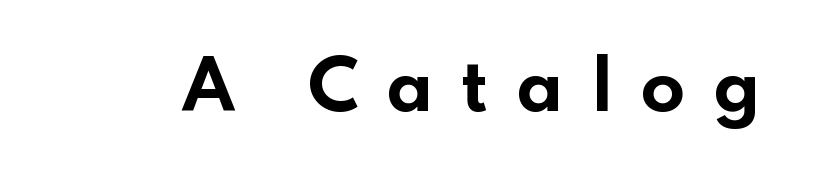
{"serif": "no", "italic": "no", "bold": "yes", "weight": "bold", "width": "wide", "stroke_contrast": "low", "x_height": "small", "monospaced": "no", "underline": "no", "letter_spacing": "wide", "letter_spacing_em": 0.41, "glyph_px": 66}
